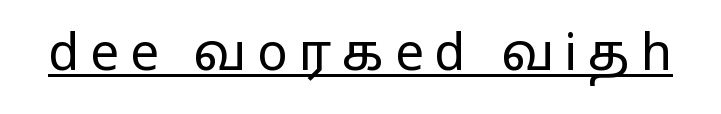
Tracking value appears strongly positive — letters spread wide. Heft: none added — not bold. This is roman type, the default non-slanted kind. Beneath each row of characters lies a ruled line. Is this a fixed-width face? No — the glyphs have proportional, varying widths. A sans-serif font was chosen for this passage.
